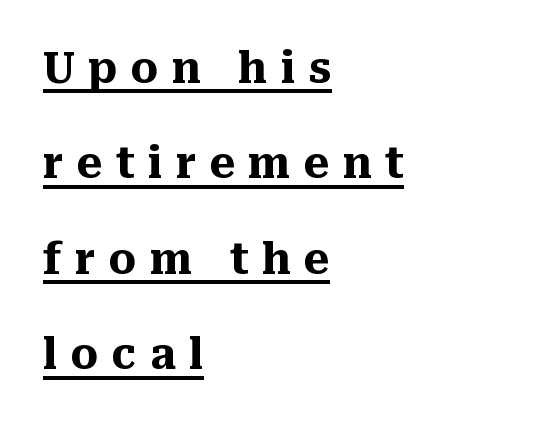
{"serif": "yes", "italic": "no", "bold": "yes", "weight": "heavy", "width": "normal", "stroke_contrast": "medium", "x_height": "medium", "monospaced": "no", "underline": "yes", "align": "left", "line_spacing": "loose", "line_spacing_ratio": 2.22, "letter_spacing": "wide", "letter_spacing_em": 0.31, "glyph_px": 43}
